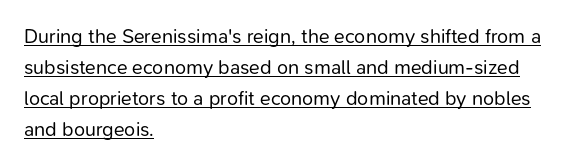
Q: Is the text bold? A: No.
Q: Is the text italic (slanted)? A: No, it is upright.
Q: Is the text underlined? A: Yes.
Q: How is the paragraph aligned? A: Left-aligned.
Q: Is the spacing between letters normal or unusually wide? A: Normal.
Q: Is the spacing between lines tight, normal or loose? A: Normal.
